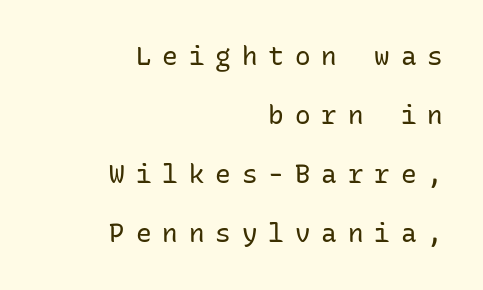
The image shows 26 px text type, upright; set right-aligned, loose line spacing (2.27x), unusually wide letter spacing (+0.42 em), not underlined.
